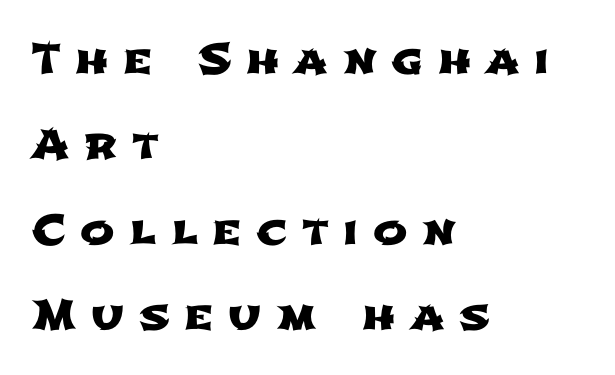
{"serif": "no", "width": "wide", "stroke_contrast": "low", "x_height": "medium", "monospaced": "no", "underline": "no", "align": "left", "line_spacing": "loose", "line_spacing_ratio": 2.08, "letter_spacing": "wide", "letter_spacing_em": 0.36, "glyph_px": 41}
